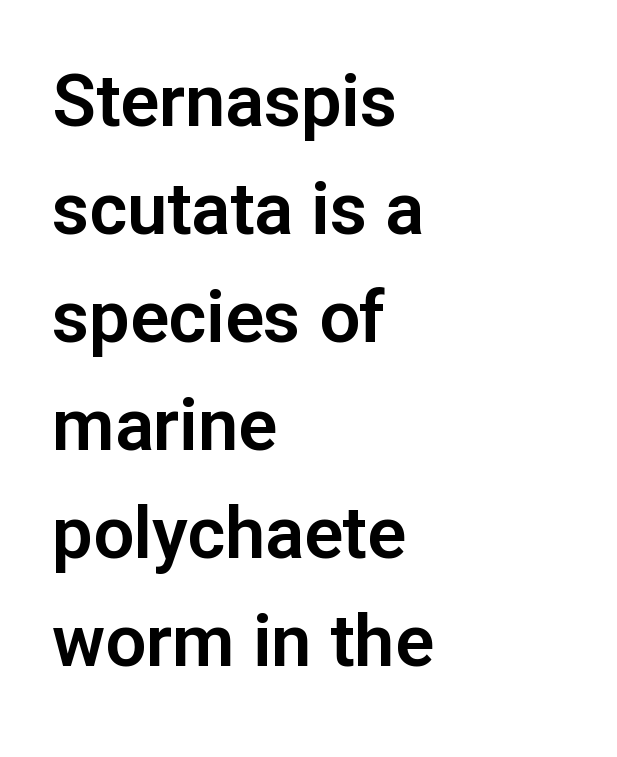
The typesetter chose a ragged-right arrangement here. A clean baseline with only descenders dipping below it. One glance says typical: line gaps are just what's usual. Note: no serifs on the glyphs. Looks like regular typesetting: each glyph gets only the width it needs. Tall strokes in this sample are plumb rather than angled.
